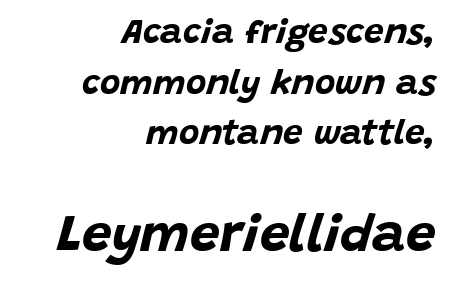
The image shows 53 px bold type, italic (leaning right); set right-aligned, normal line spacing (1.45x), normal letter spacing, not underlined; the second (bottom) block is 1.51x larger; low stroke contrast and a large x-height.
